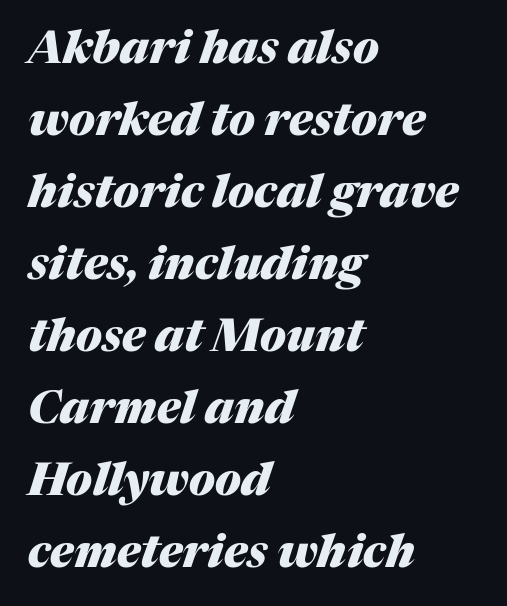
No extra tracking has been applied to these lines. Reading down the column, the eye jumps a familiar distance to each next line. Is the type bold? Yes — the strokes are clearly thick and heavy. The typography opts for an oblique posture over an upright one. The rendering uses natural spacing where letterforms have individual widths. Any mark beneath the type? The region is blank.
